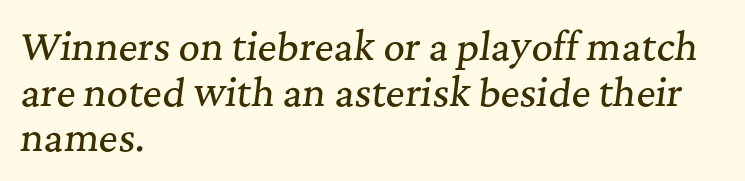
Think of a printed novel: that variable character pitch is what you see here. Is the type slanted? Yes — the strokes lean at a clear angle. This sample uses plain, unmodified letter spacing. Short and long lines alike share a common starting point at left. Glance below the letters and you will spot only blank space.
